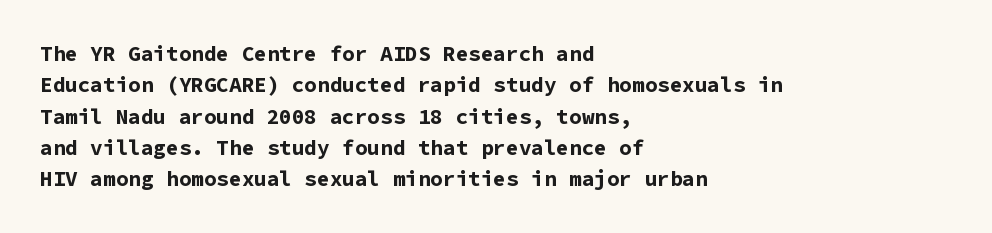
Q: Is the text bold? A: Yes.
Q: Is the text italic (slanted)? A: No, it is upright.
Q: Is the text underlined? A: No.
Q: How is the paragraph aligned? A: Left-aligned.
Q: Is the spacing between letters normal or unusually wide? A: Normal.
Q: Is the spacing between lines tight, normal or loose? A: Normal.
